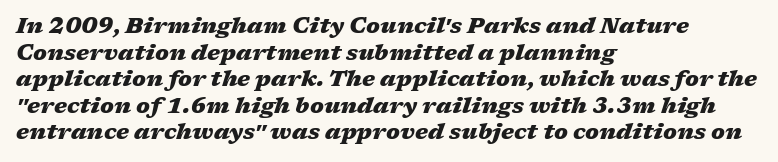
Q: Is the text bold? A: Yes.
Q: Is the text italic (slanted)? A: Yes, it leans right by about 17 degrees.
Q: Is the text underlined? A: No.
Q: How is the paragraph aligned? A: Left-aligned.
Q: Is the spacing between letters normal or unusually wide? A: Normal.
